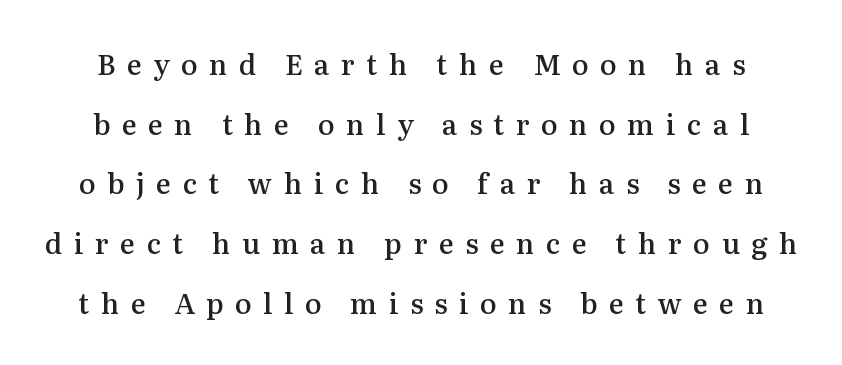
{"serif": "yes", "italic": "no", "bold": "semi", "weight": "semibold", "width": "normal", "stroke_contrast": "medium", "x_height": "medium", "monospaced": "no", "underline": "no", "line_spacing": "loose", "line_spacing_ratio": 2.13, "letter_spacing": "wide", "letter_spacing_em": 0.41, "glyph_px": 28}
